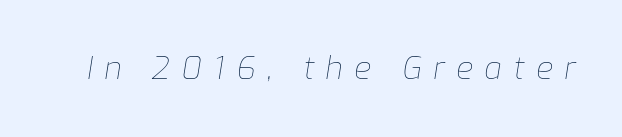
The image shows 31 px thin type, italic (leaning right); set unusually wide letter spacing (+0.37 em), not underlined; low stroke contrast and a medium x-height.
